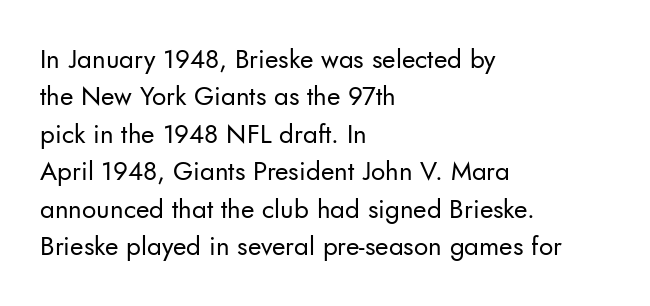
The image shows 26 px text type, upright; set left-aligned, normal line spacing (1.44x), normal letter spacing, not underlined.
